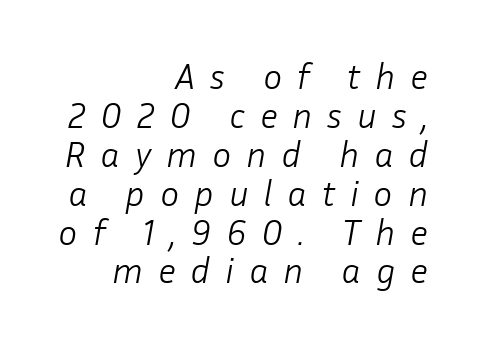
The letters advance in unequal steps, a hallmark of proportional type. The text block is weighted toward the right margin, trailing off unevenly leftward. The passage shown has open, widely tracked lettering throughout. This is not heavy type; no bold has been used.
